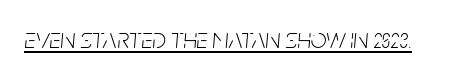
{"italic": "yes", "lean": "right", "slant_degrees": 5, "bold": "no", "weight": "light", "width": "condensed", "stroke_contrast": "low", "x_height": "large", "monospaced": "no", "underline": "yes", "letter_spacing": "normal", "letter_spacing_em": 0.0, "glyph_px": 28}
